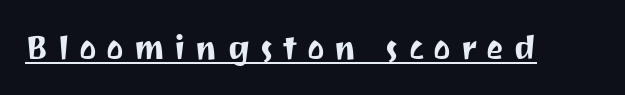
In terms of letterform style, serifs are entirely absent. A typesetter would call this proportional, since set widths differ per character. Inter-character spacing is expanded well beyond the font's built-in metrics. Quick note: not italic, upright. The lettering is marked with a stroke running underneath it.
